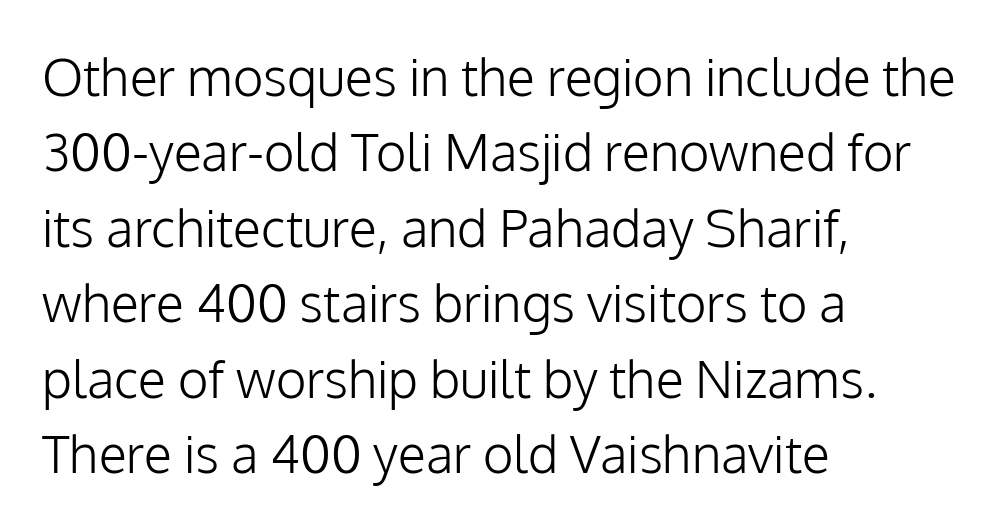
Q: Is the text bold? A: No.
Q: Is the text italic (slanted)? A: No, it is upright.
Q: Is the typeface a serif or a sans-serif typeface? A: Sans-serif.
Q: Is the text underlined? A: No.
Q: How is the paragraph aligned? A: Left-aligned.
Q: Is the spacing between letters normal or unusually wide? A: Normal.
Q: Is the spacing between lines tight, normal or loose? A: Normal.
Q: Width (condensed, normal, or wide)? A: Normal.
Q: Stroke contrast? A: Low.
Q: x-height? A: Medium.
Q: Monospaced? A: No.
